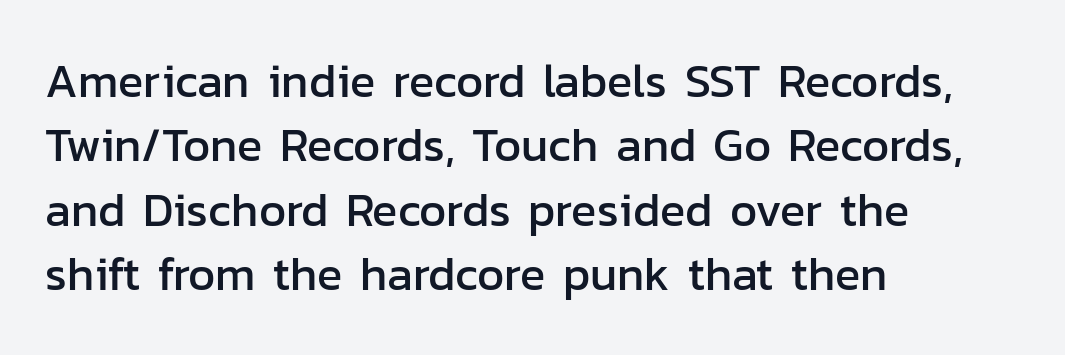
{"serif": "no", "italic": "no", "width": "normal", "stroke_contrast": "low", "x_height": "medium", "monospaced": "no", "underline": "no", "align": "left", "line_spacing": "normal", "line_spacing_ratio": 1.37, "letter_spacing": "normal", "letter_spacing_em": 0.0, "glyph_px": 47}
